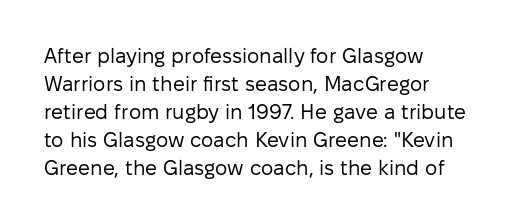
The paragraph has a hard left edge and a soft right edge. Rows of type keep a routine distance in the vertical direction. The letters sit at their default tracking, neither squeezed nor spread. Posture: vertical.
